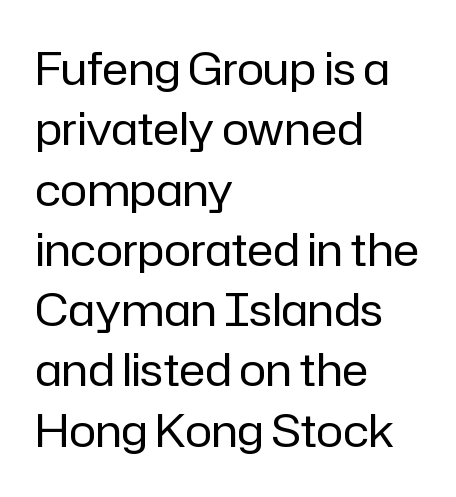
Q: Is the text bold? A: No.
Q: Is the text italic (slanted)? A: No, it is upright.
Q: Is the typeface a serif or a sans-serif typeface? A: Sans-serif.
Q: Is the text underlined? A: No.
Q: How is the paragraph aligned? A: Left-aligned.
Q: Is the spacing between letters normal or unusually wide? A: Normal.
Q: Is the spacing between lines tight, normal or loose? A: Normal.
Q: Width (condensed, normal, or wide)? A: Normal.
Q: Stroke contrast? A: Low.
Q: x-height? A: Medium.
Q: Monospaced? A: No.
